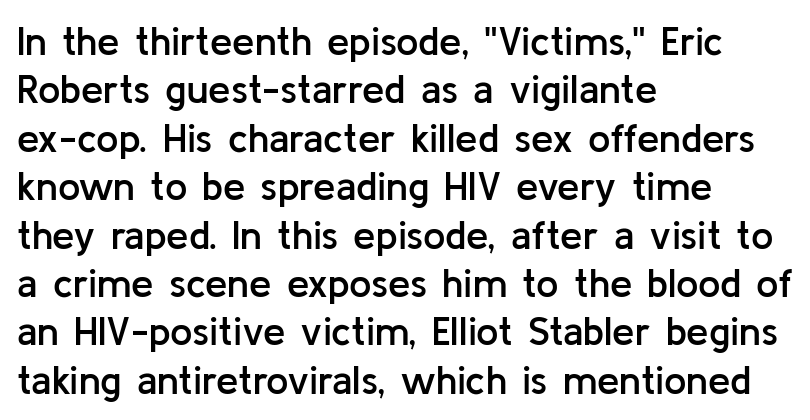
Q: Is the text bold? A: Semi-bold.
Q: Is the text italic (slanted)? A: No, it is upright.
Q: Is the typeface a serif or a sans-serif typeface? A: Sans-serif.
Q: Is the text underlined? A: No.
Q: How is the paragraph aligned? A: Left-aligned.
Q: Is the spacing between letters normal or unusually wide? A: Normal.
Q: Width (condensed, normal, or wide)? A: Normal.
Q: Stroke contrast? A: Low.
Q: x-height? A: Medium.
Q: Monospaced? A: No.
